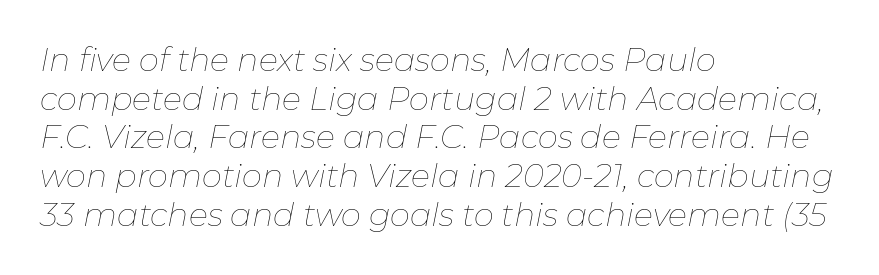
{"italic": "yes", "lean": "right", "slant_degrees": 11, "bold": "no", "weight": "thin", "width": "normal", "stroke_contrast": "low", "x_height": "medium", "monospaced": "no", "underline": "no", "align": "left", "line_spacing_ratio": 1.21, "letter_spacing": "normal", "letter_spacing_em": 0.0, "glyph_px": 32}
